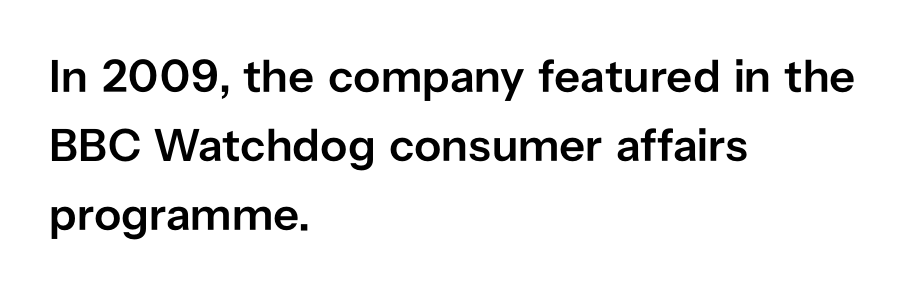
This sample has the flowing, uneven cadence of proportional lettering. Leftover space on each line is placed entirely after the last word. The words here are not underlined. Nope, not italic — everything's standing straight. Nobody touched the tracking dial on this one. The space between consecutive lines is moderate.
